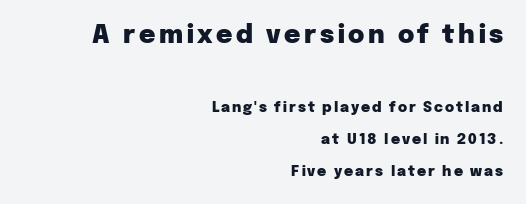
The image shows 25 px bold type, upright; set right-aligned, loose line spacing (2.29x), not underlined; the first (top) block is 1.79x larger.
